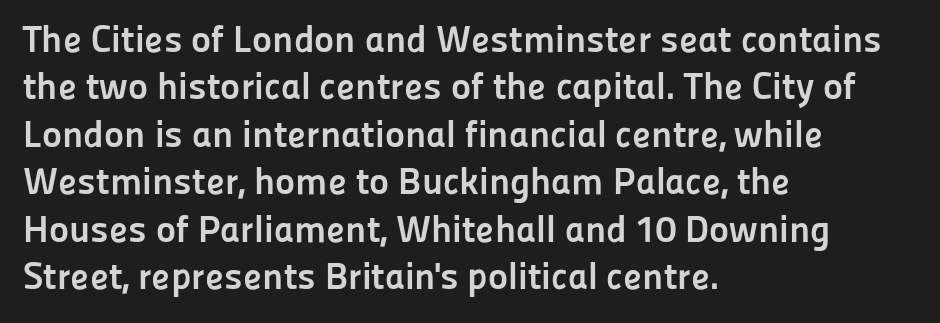
Q: Is the text bold? A: Yes.
Q: Is the text italic (slanted)? A: No, it is upright.
Q: Is the typeface a serif or a sans-serif typeface? A: Sans-serif.
Q: Is the text underlined? A: No.
Q: How is the paragraph aligned? A: Left-aligned.
Q: Is the spacing between letters normal or unusually wide? A: Normal.
Q: Is the spacing between lines tight, normal or loose? A: Normal.
Q: Width (condensed, normal, or wide)? A: Normal.
Q: Stroke contrast? A: Low.
Q: x-height? A: Medium.
Q: Monospaced? A: No.
